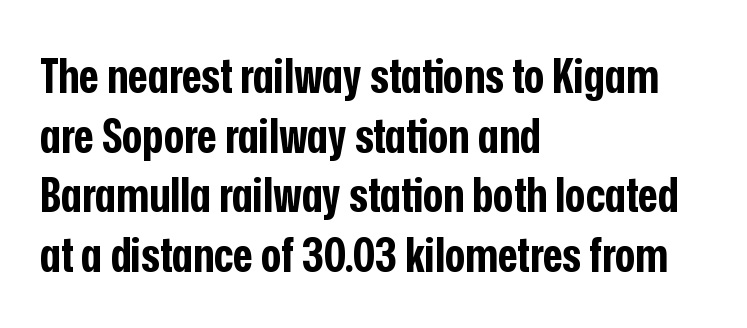
Heavy, bold letterforms. Posture: upright roman. The space beneath each line is pristine and unruled. What kind of face is this? One without serifs — a sans.
